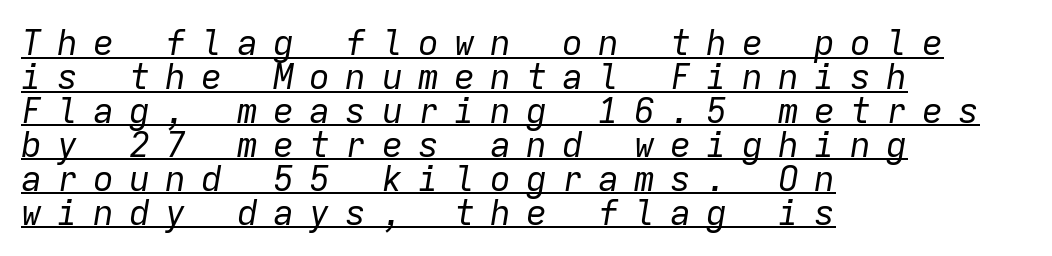
Q: Is the text bold? A: No.
Q: Is the text italic (slanted)? A: Yes, it leans right by about 9 degrees.
Q: Is the text underlined? A: Yes.
Q: How is the paragraph aligned? A: Left-aligned.
Q: Is the spacing between letters normal or unusually wide? A: Unusually wide.
Q: Is the spacing between lines tight, normal or loose? A: Tight.
Q: Width (condensed, normal, or wide)? A: Normal.
Q: Stroke contrast? A: Low.
Q: x-height? A: Medium.
Q: Monospaced? A: Yes.
